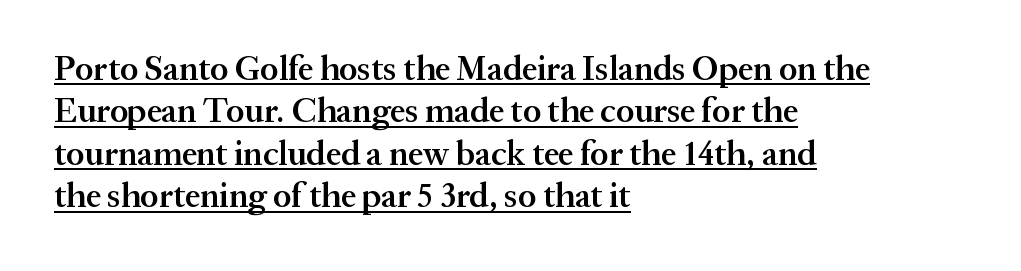
Q: Is the text bold? A: Semi-bold.
Q: Is the text italic (slanted)? A: No, it is upright.
Q: Is the typeface a serif or a sans-serif typeface? A: Serif.
Q: Is the text underlined? A: Yes.
Q: How is the paragraph aligned? A: Left-aligned.
Q: Is the spacing between letters normal or unusually wide? A: Normal.
Q: Is the spacing between lines tight, normal or loose? A: Normal.
Q: Width (condensed, normal, or wide)? A: Normal.
Q: Stroke contrast? A: Medium.
Q: x-height? A: Medium.
Q: Monospaced? A: No.
